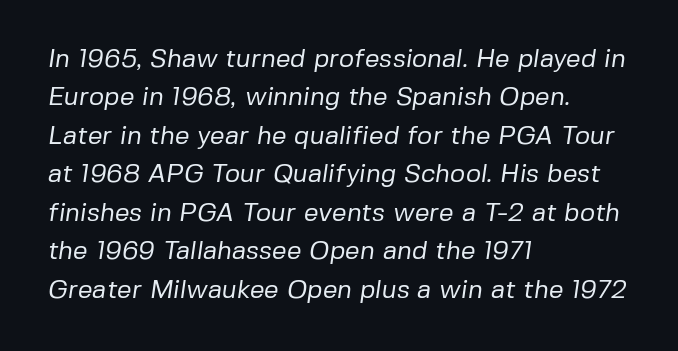
Q: Is the text bold? A: No.
Q: Is the text underlined? A: No.
Q: How is the paragraph aligned? A: Left-aligned.
Q: Is the spacing between letters normal or unusually wide? A: Normal.
Q: Is the spacing between lines tight, normal or loose? A: Normal.
